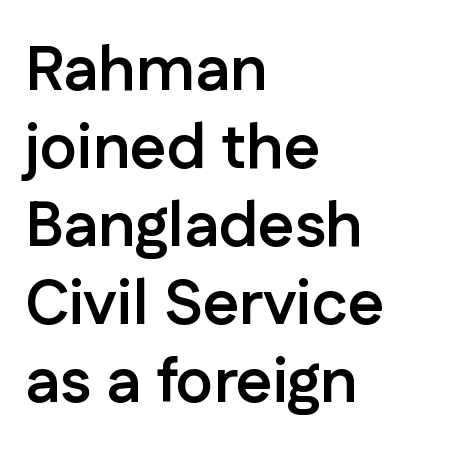
Q: Is the text bold? A: Yes.
Q: Is the text italic (slanted)? A: No, it is upright.
Q: Is the typeface a serif or a sans-serif typeface? A: Sans-serif.
Q: Is the text underlined? A: No.
Q: How is the paragraph aligned? A: Left-aligned.
Q: Is the spacing between letters normal or unusually wide? A: Normal.
Q: Width (condensed, normal, or wide)? A: Normal.
Q: Stroke contrast? A: Low.
Q: x-height? A: Medium.
Q: Monospaced? A: No.
